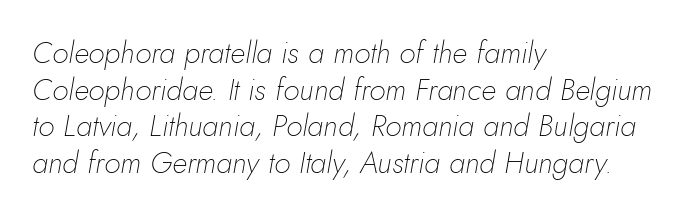
This sample uses an oblique cut, with every glyph tilted off the vertical. Do the characters align in a grid? No, the font is proportional. Letters have the restrained weight of plain body copy at most. Here the glyphs are tracked normally, forming tight word shapes. The gap between lines stays unmarked.
